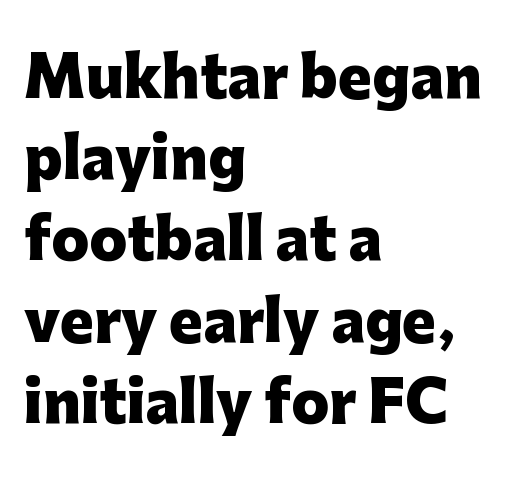
This sample is left-justified, so line endings fall wherever the words run out. Normally led — the rows are evenly, conventionally spaced. Each glyph is drawn with heavy, bold strokes. The font's upright variant was chosen for this text.
